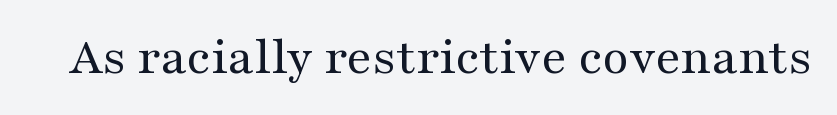
The horizontal fit of the characters is conventional and even. Style check: upright. Note the varied advance widths — an 'i' is clearly narrower than an 'm'. Check the space under the baseline: it is left empty.
